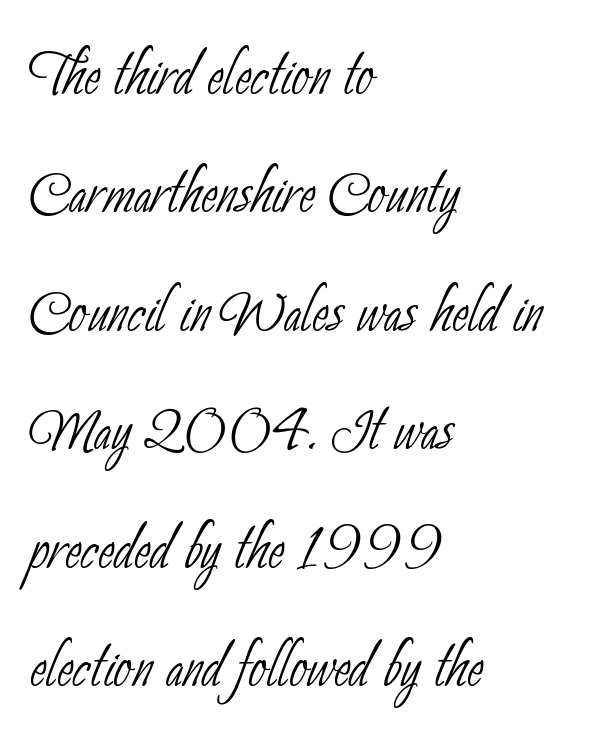
{"serif": "no", "bold": "no", "weight": "thin", "width": "condensed", "stroke_contrast": "low", "x_height": "small", "monospaced": "no", "underline": "no", "align": "left", "line_spacing": "normal", "line_spacing_ratio": 1.5, "letter_spacing": "normal", "letter_spacing_em": 0.0, "glyph_px": 79}
